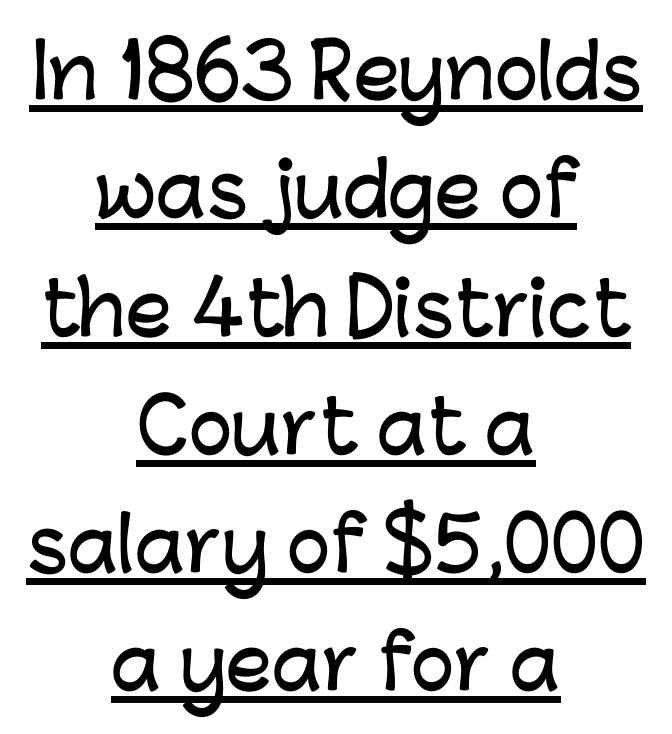
Is there any slant? The stems are plumb. The horizontal fit of the characters is conventional and even. This rendering employs a face without finishing strokes, i.e., a sans-serif. Alignment: centered. What's the leading like? Ordinary, nothing unusual.
